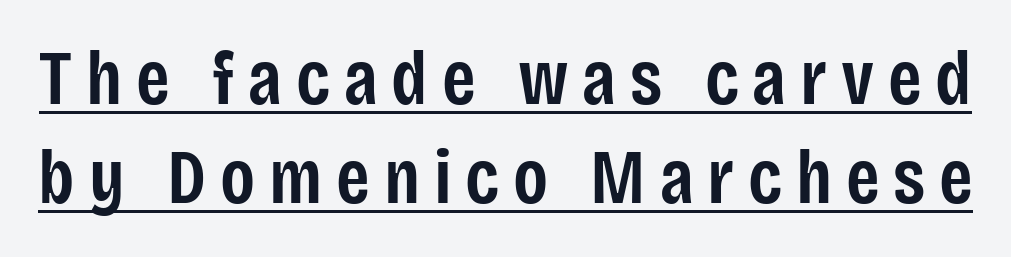
Q: Is the text bold? A: Semi-bold.
Q: Is the text italic (slanted)? A: No, it is upright.
Q: Is the typeface a serif or a sans-serif typeface? A: Sans-serif.
Q: Is the text underlined? A: Yes.
Q: Is the spacing between lines tight, normal or loose? A: Normal.
Q: Width (condensed, normal, or wide)? A: Condensed.
Q: Stroke contrast? A: Low.
Q: x-height? A: Large.
Q: Monospaced? A: No.
